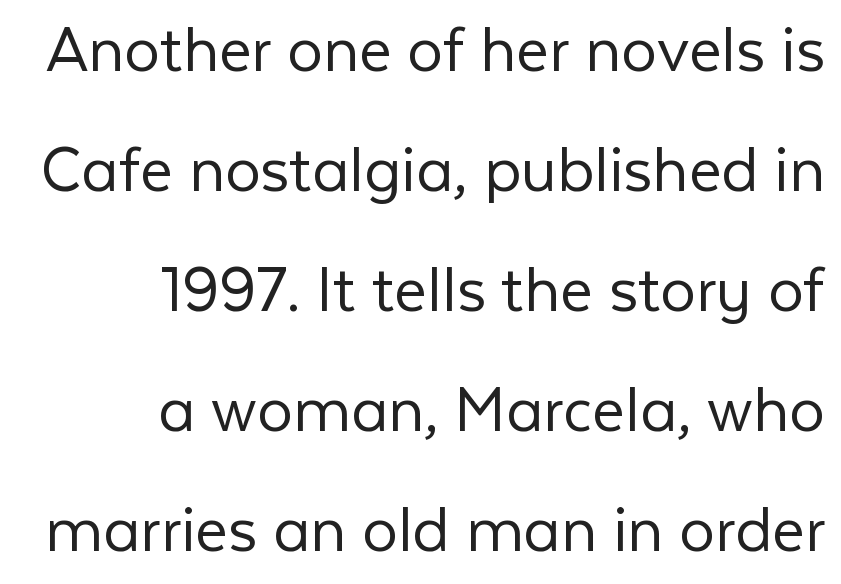
The image shows 71 px light sans-serif type, upright; set right-aligned, normal line spacing (1.69x), normal letter spacing, not underlined; low stroke contrast and a medium x-height.
